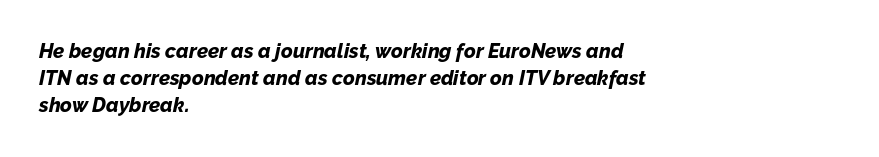
Where is the straight margin? On the left. The foot of each line stays bare and open. The line-height multiplier appears to be the usual default. The text carries the slant typical of an italic or oblique font.
